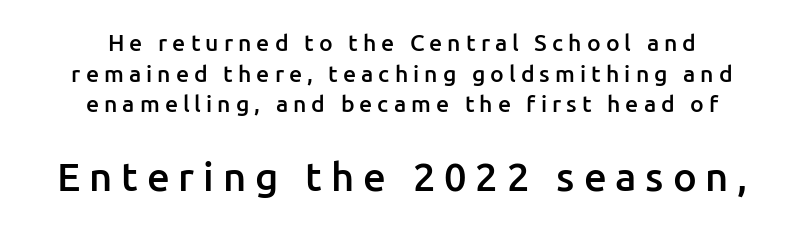
{"serif": "no", "italic": "no", "bold": "semi", "weight": "semibold", "width": "normal", "stroke_contrast": "low", "x_height": "medium", "monospaced": "no", "underline": "no", "align": "center", "line_spacing": "normal", "line_spacing_ratio": 1.33, "letter_spacing": "wide", "letter_spacing_em": 0.22, "larger_block": "second", "size_ratio": 1.74, "glyph_px": 40}
